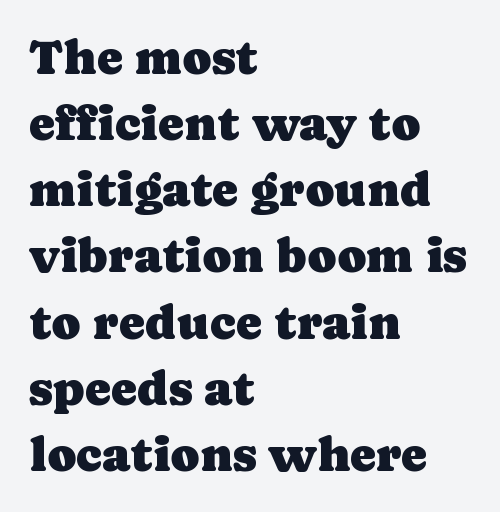
{"serif": "yes", "italic": "no", "width": "normal", "stroke_contrast": "low", "x_height": "medium", "monospaced": "no", "underline": "no", "align": "left", "line_spacing": "normal", "line_spacing_ratio": 1.35, "letter_spacing": "normal", "letter_spacing_em": 0.0, "glyph_px": 49}
